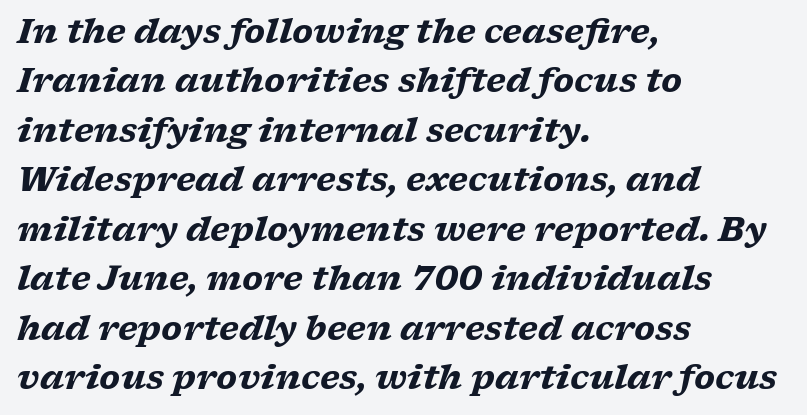
Q: Is the text bold? A: Yes.
Q: Is the text italic (slanted)? A: Yes, it leans right by about 17 degrees.
Q: Is the typeface a serif or a sans-serif typeface? A: Serif.
Q: Is the text underlined? A: No.
Q: How is the paragraph aligned? A: Left-aligned.
Q: Is the spacing between letters normal or unusually wide? A: Normal.
Q: Is the spacing between lines tight, normal or loose? A: Normal.
Q: Width (condensed, normal, or wide)? A: Wide.
Q: Stroke contrast? A: Low.
Q: x-height? A: Medium.
Q: Monospaced? A: No.
